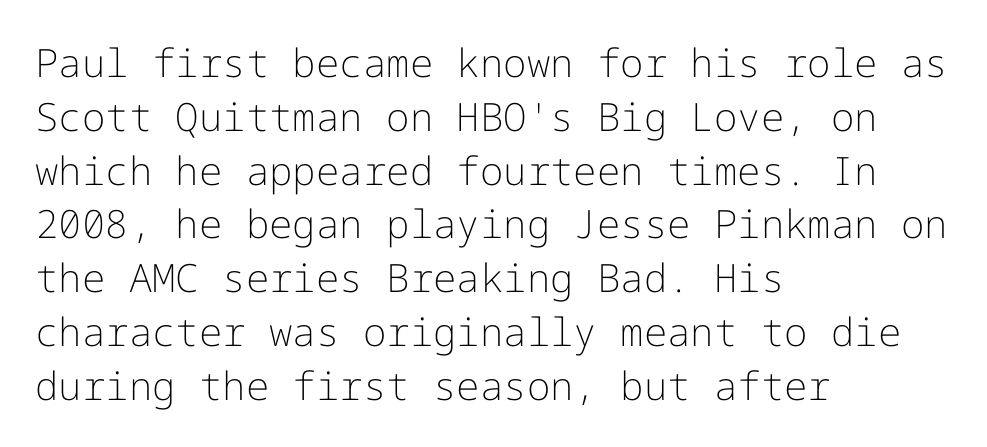
The image shows 39 px light sans-serif type, upright; set left-aligned, normal line spacing (1.38x), normal letter spacing, not underlined; low stroke contrast and a medium x-height.
